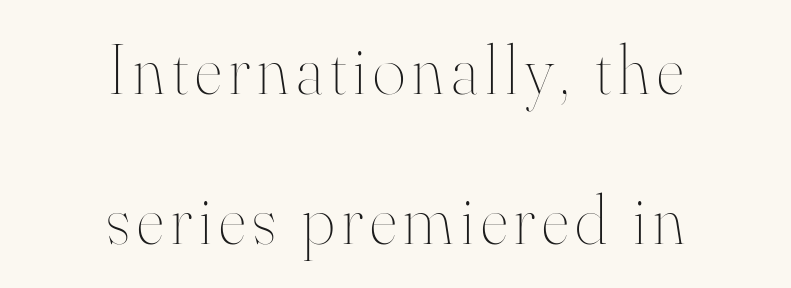
The letters look calm and open, with moderate or lighter stems. Leftover space on each line is divided equally before and after the words. Designer's note — italics off, roman on. Plain, unruled lines of type. Varying glyph widths throughout — classic text-font behaviour.
